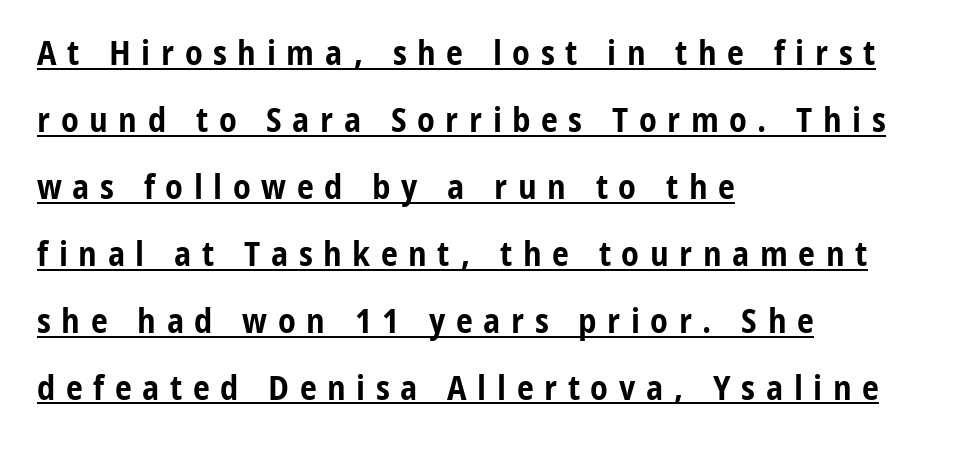
The image shows 34 px bold, condensed sans-serif type, upright; set left-aligned, loose line spacing (1.97x), unusually wide letter spacing (+0.31 em), underlined; low stroke contrast and a medium x-height.
